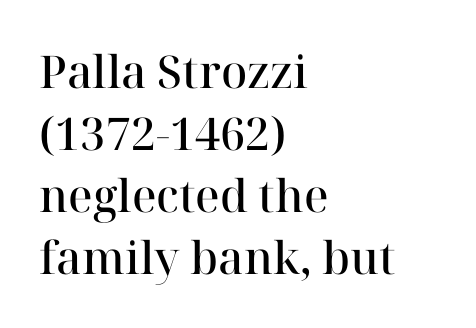
The image shows 45 px semibold serif type, upright; set left-aligned, normal line spacing (1.38x), normal letter spacing, not underlined; high stroke contrast and a medium x-height.
